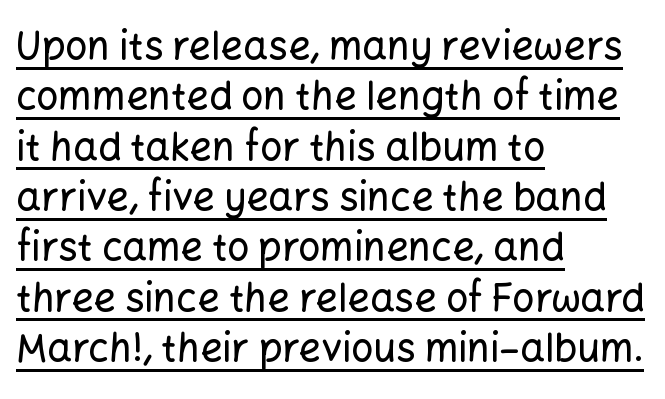
The face used here is a sans, in the tradition of grotesques and geometrics. Every character sits straight up, as roman type does. Decoration check: the copy is underlined. Quick note: interline space is typical.
